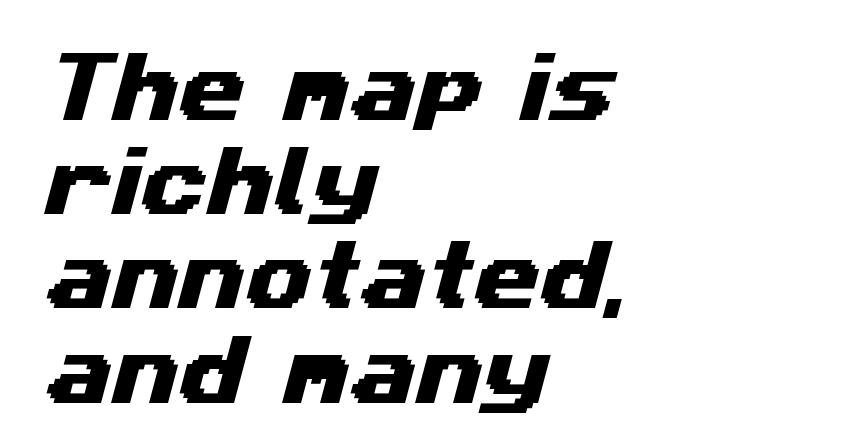
{"serif": "no", "width": "wide", "stroke_contrast": "medium", "x_height": "medium", "monospaced": "no", "underline": "no", "align": "left", "line_spacing_ratio": 1.24, "letter_spacing": "normal", "letter_spacing_em": 0.0, "glyph_px": 76}
